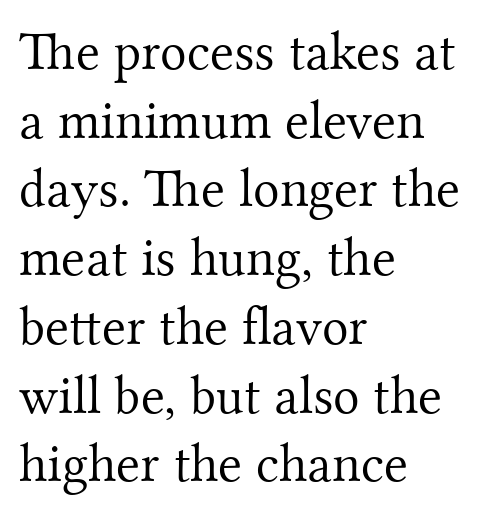
{"serif": "yes", "italic": "no", "bold": "no", "weight": "light", "width": "normal", "stroke_contrast": "medium", "x_height": "small", "monospaced": "no", "underline": "no", "align": "left", "line_spacing": "normal", "line_spacing_ratio": 1.25, "letter_spacing": "normal", "letter_spacing_em": 0.0, "glyph_px": 55}
